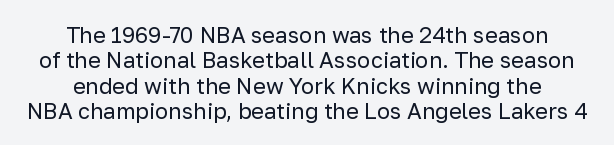
{"italic": "no", "bold": "no", "underline": "no", "align": "center", "line_spacing": "tight", "line_spacing_ratio": 1.15, "letter_spacing": "normal", "letter_spacing_em": 0.0, "glyph_px": 22}
